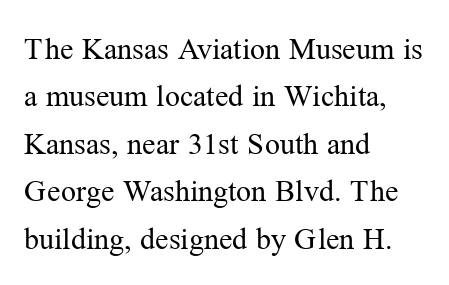
These lines are rendered in a variable-pitch font. These lines sit exactly where default settings would place them. Compared with typical body copy, the letter spacing here is the same. These lines stack with their left ends in a neat column.
